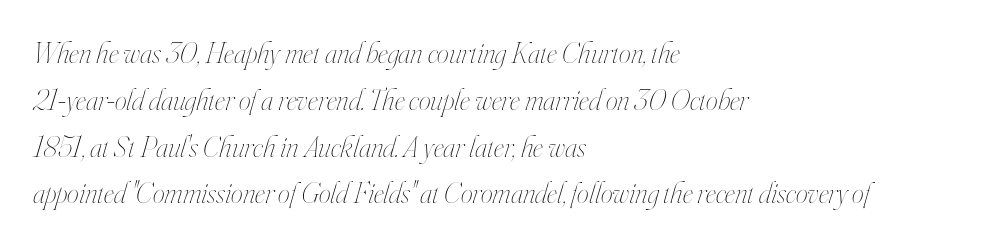
The image shows 30 px thin, condensed type, italic (leaning right); set left-aligned, normal line spacing (1.56x), normal letter spacing, not underlined; high stroke contrast and a small x-height.
